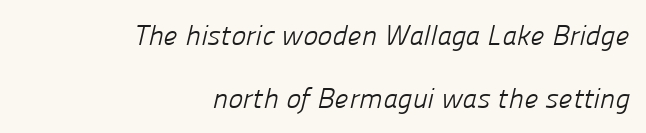
{"serif": "no", "bold": "no", "weight": "light", "width": "normal", "stroke_contrast": "low", "x_height": "medium", "monospaced": "no", "underline": "no", "align": "right", "line_spacing": "loose", "line_spacing_ratio": 2.24, "letter_spacing": "normal", "letter_spacing_em": 0.0, "glyph_px": 28}
